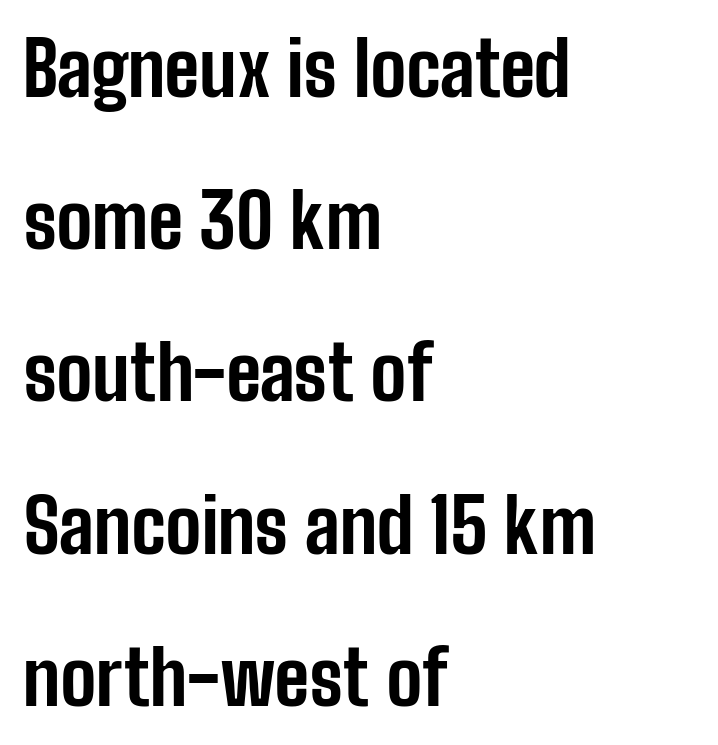
The image shows 75 px bold, condensed sans-serif type, upright; set left-aligned, loose line spacing (2.03x), normal letter spacing, not underlined; low stroke contrast and a medium x-height.
